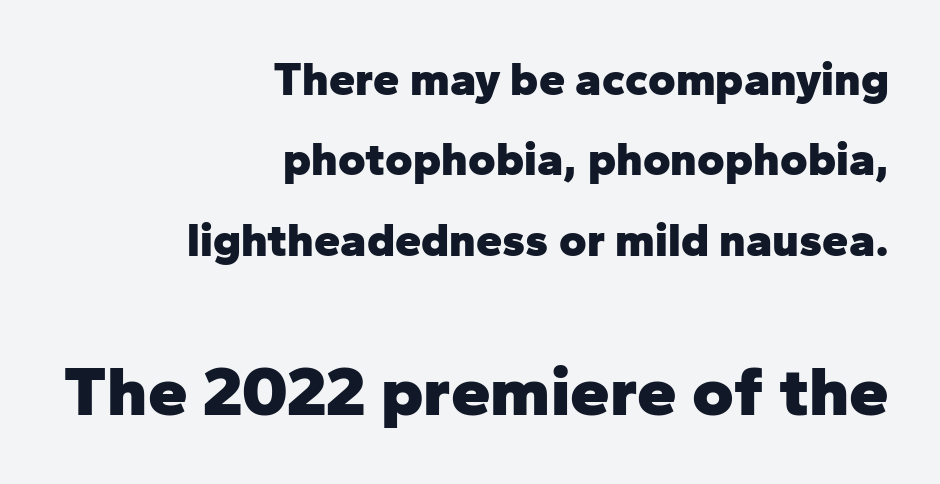
The image shows 71 px heavy sans-serif type, upright; set right-aligned, line spacing 1.71x, normal letter spacing, not underlined; the second (bottom) block is 1.51x larger; low stroke contrast and a medium x-height.
